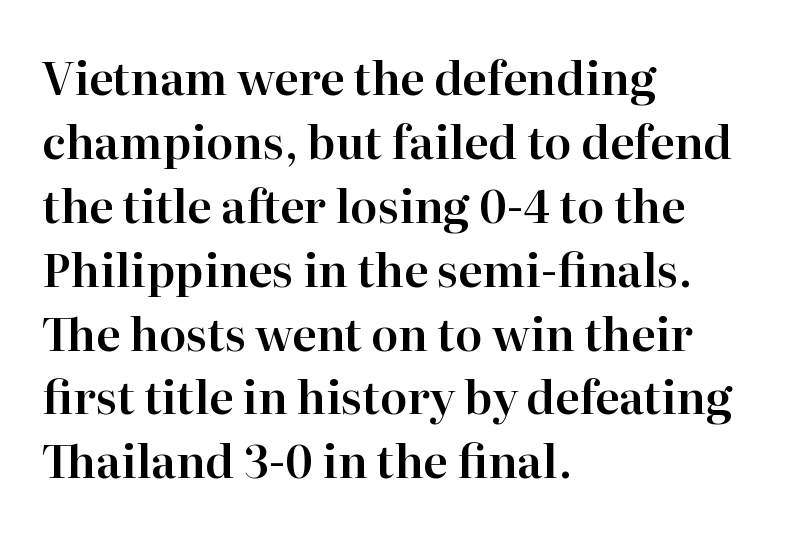
{"serif": "yes", "italic": "no", "width": "normal", "stroke_contrast": "high", "x_height": "medium", "monospaced": "no", "underline": "no", "align": "left", "line_spacing": "normal", "line_spacing_ratio": 1.42, "letter_spacing": "normal", "letter_spacing_em": 0.0, "glyph_px": 45}
